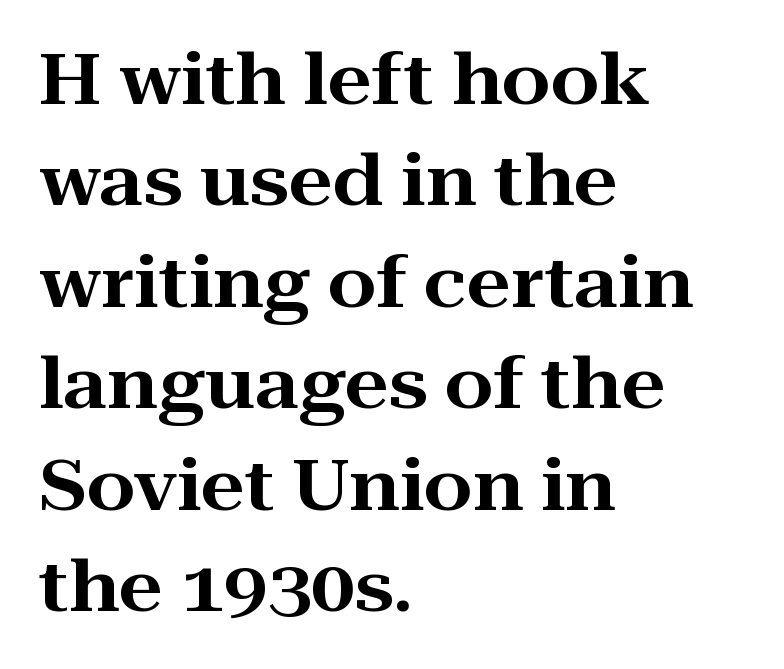
The lettering stays uniformly vertical, giving the passage a roman look. What kind of face is this? One with serifs. Clear beneath every line of the passage. Rows of type keep a routine distance in the vertical direction.
